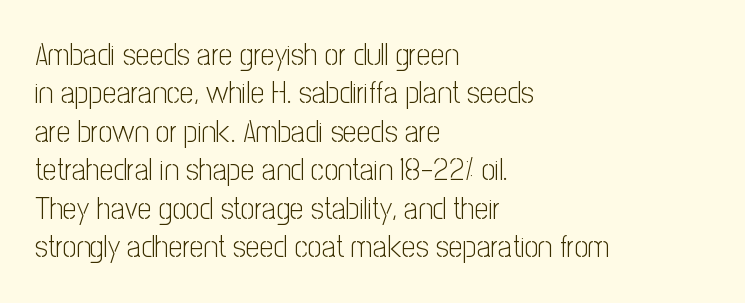
{"serif": "no", "italic": "no", "bold": "no", "weight": "light", "width": "condensed", "stroke_contrast": "low", "x_height": "medium", "monospaced": "no", "underline": "no", "align": "left", "line_spacing_ratio": 1.24, "letter_spacing": "normal", "letter_spacing_em": 0.0, "glyph_px": 31}
